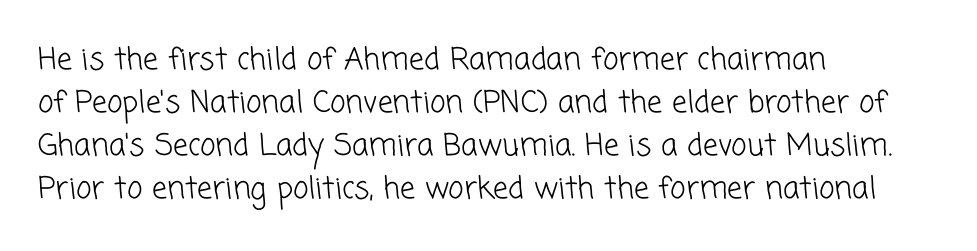
Q: Is the text bold? A: No.
Q: Is the typeface a serif or a sans-serif typeface? A: Sans-serif.
Q: Is the text underlined? A: No.
Q: How is the paragraph aligned? A: Left-aligned.
Q: Is the spacing between letters normal or unusually wide? A: Normal.
Q: Is the spacing between lines tight, normal or loose? A: Normal.
Q: Width (condensed, normal, or wide)? A: Normal.
Q: Stroke contrast? A: Low.
Q: x-height? A: Medium.
Q: Monospaced? A: No.
